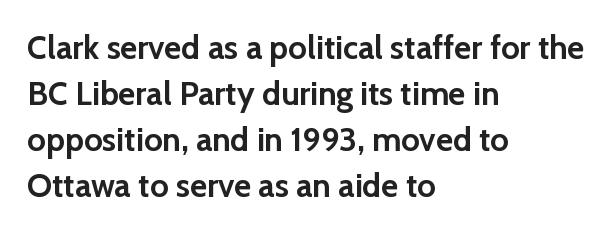
The image shows 33 px semibold sans-serif type, upright; set left-aligned, normal line spacing (1.39x), normal letter spacing, not underlined; low stroke contrast and a medium x-height.
